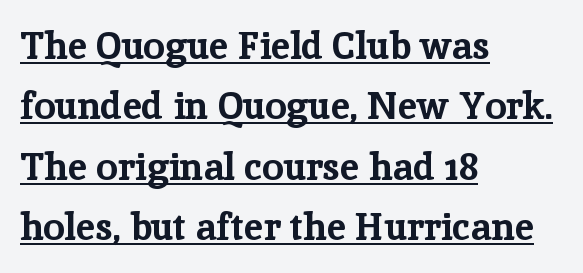
The sample has been set heavy, in full bold. Observe the serifs anchoring each vertical stroke in this sample. Each line of the rendering has a horizontal stroke beneath the glyphs. A classic flush-left, rag-right setting is used for this passage.
